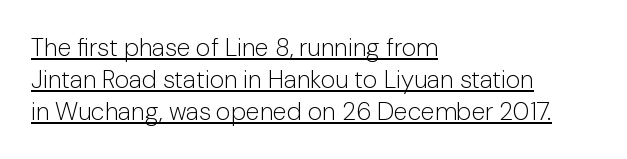
Q: Is the text bold? A: No.
Q: Is the text italic (slanted)? A: No, it is upright.
Q: Is the text underlined? A: Yes.
Q: How is the paragraph aligned? A: Left-aligned.
Q: Is the spacing between letters normal or unusually wide? A: Normal.
Q: Is the spacing between lines tight, normal or loose? A: Normal.
